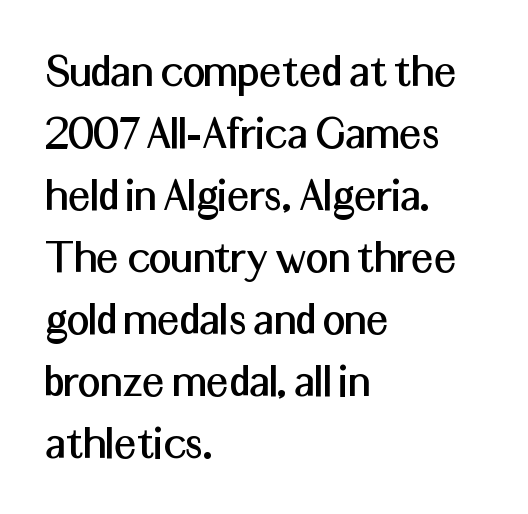
{"serif": "no", "italic": "no", "width": "normal", "stroke_contrast": "medium", "x_height": "medium", "monospaced": "no", "underline": "no", "align": "left", "line_spacing_ratio": 1.24, "letter_spacing": "normal", "letter_spacing_em": 0.0, "glyph_px": 50}
